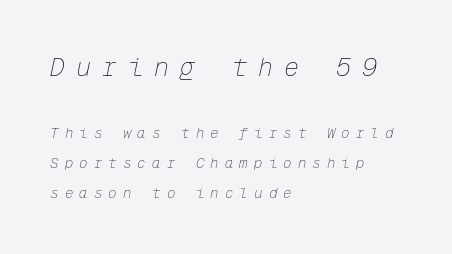
{"italic": "yes", "lean": "right", "slant_degrees": 12, "bold": "no", "underline": "no", "align": "left", "line_spacing": "loose", "line_spacing_ratio": 2.14, "letter_spacing": "wide", "letter_spacing_em": 0.44, "larger_block": "first", "size_ratio": 1.79, "glyph_px": 25}
